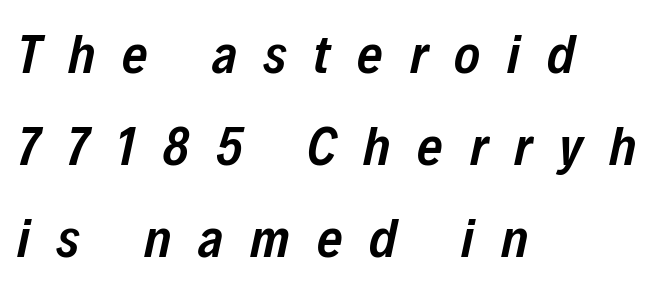
The line-height multiplier appears to be the usual default. Posture: slanted. The typesetter chose a ragged-right arrangement here. A bare baseline throughout the passage. The passage shown is typed in a proportional face where columns would drift.
